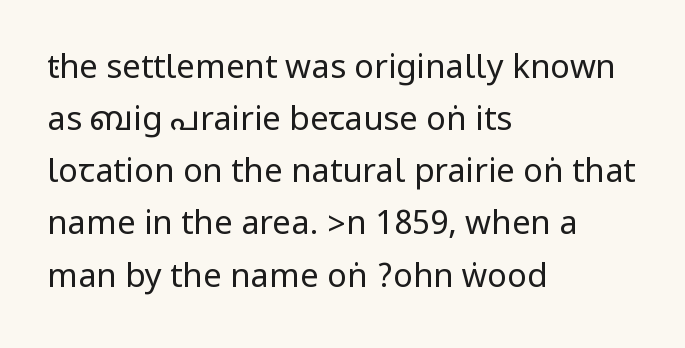
Q: Is the text bold? A: No.
Q: Is the text italic (slanted)? A: No, it is upright.
Q: Is the typeface a serif or a sans-serif typeface? A: Sans-serif.
Q: Is the text underlined? A: No.
Q: How is the paragraph aligned? A: Left-aligned.
Q: Is the spacing between letters normal or unusually wide? A: Normal.
Q: Is the spacing between lines tight, normal or loose? A: Normal.
Q: Width (condensed, normal, or wide)? A: Condensed.
Q: Stroke contrast? A: Low.
